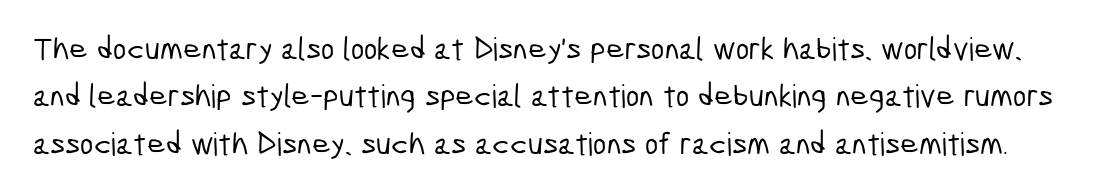
A normal amount of white space separates one row of letters from the next. Is this a sans? Yes — the strokes have no serifs. Quick note: underline off. Tracking here is standard; glyphs follow each other at the usual distance. Varying glyph widths throughout — classic text-font behaviour.
